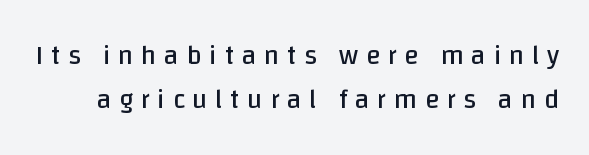
{"italic": "no", "bold": "no", "underline": "no", "line_spacing": "normal", "line_spacing_ratio": 1.62, "letter_spacing": "wide", "letter_spacing_em": 0.28, "glyph_px": 27}
